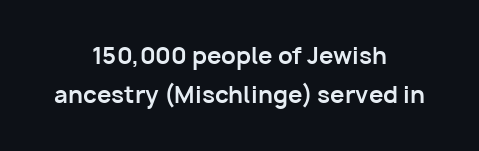
Centered paragraph, ragged on both sides. Designer's note — italics off, roman on. The passage shown is emphatically bold. Short note: letters normally spaced. A clean baseline with only descenders dipping below it.
